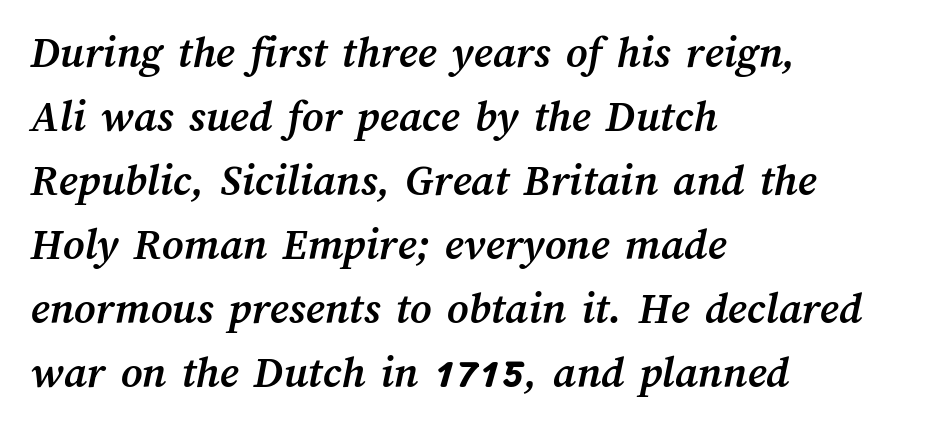
The image shows 46 px semibold type; set left-aligned, normal line spacing (1.39x), normal letter spacing, not underlined; medium stroke contrast and a medium x-height.
